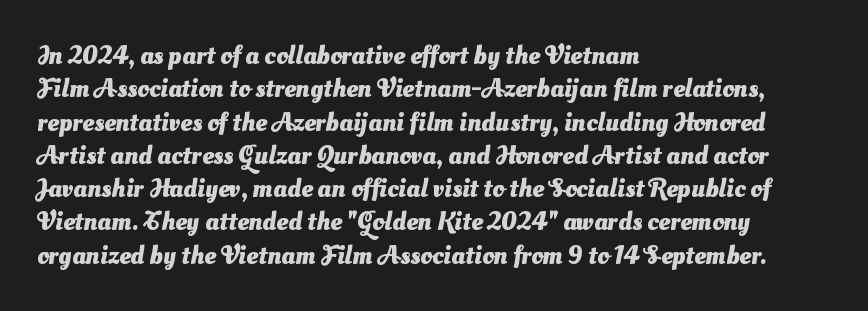
Short note: letters normally spaced. Just letters on the line, the space beneath them empty. Evenly set lines give the paragraph a standard silhouette. Thick stems and heavy bowls — unmistakably bold.
